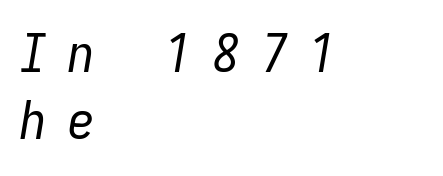
{"italic": "yes", "lean": "right", "slant_degrees": 9, "bold": "no", "weight": "regular", "width": "condensed", "stroke_contrast": "low", "x_height": "medium", "monospaced": "yes", "underline": "no", "align": "left", "line_spacing": "normal", "line_spacing_ratio": 1.27, "letter_spacing": "wide", "letter_spacing_em": 0.41, "glyph_px": 53}
